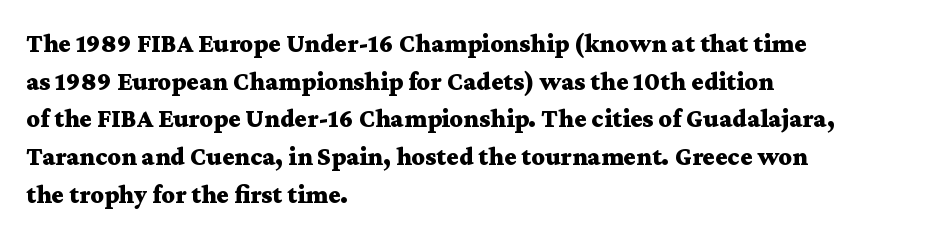
{"italic": "no", "bold": "yes", "underline": "no", "align": "left", "line_spacing": "normal", "line_spacing_ratio": 1.45, "letter_spacing": "normal", "letter_spacing_em": 0.0, "glyph_px": 26}
